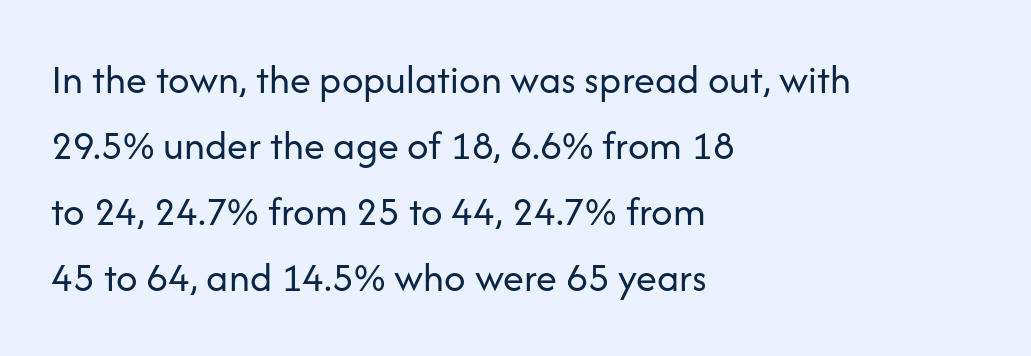
{"serif": "no", "italic": "no", "bold": "no", "weight": "regular", "width": "normal", "stroke_contrast": "low", "x_height": "medium", "monospaced": "no", "underline": "no", "align": "left", "line_spacing": "normal", "line_spacing_ratio": 1.57, "letter_spacing": "normal", "letter_spacing_em": 0.0, "glyph_px": 42}
